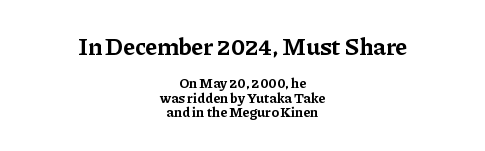
The image shows 24 px bold type, upright; set centered, tight line spacing (1.04x), normal letter spacing, not underlined; the first (top) block is 1.71x larger.
